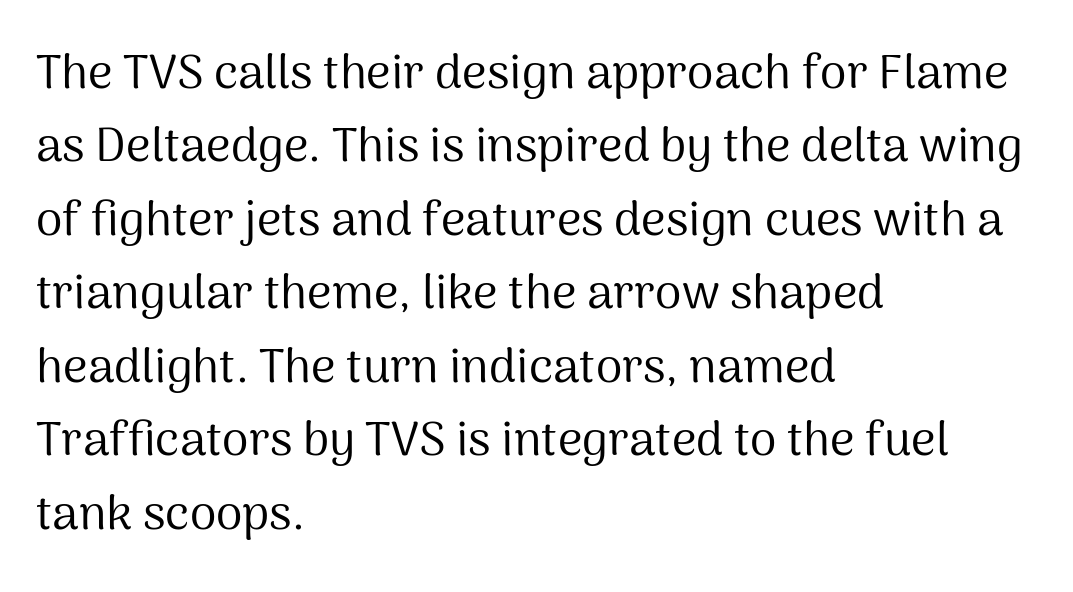
The image shows 48 px regular-weight sans-serif type, upright; set left-aligned, normal line spacing (1.53x), normal letter spacing, not underlined; medium stroke contrast and a medium x-height.
